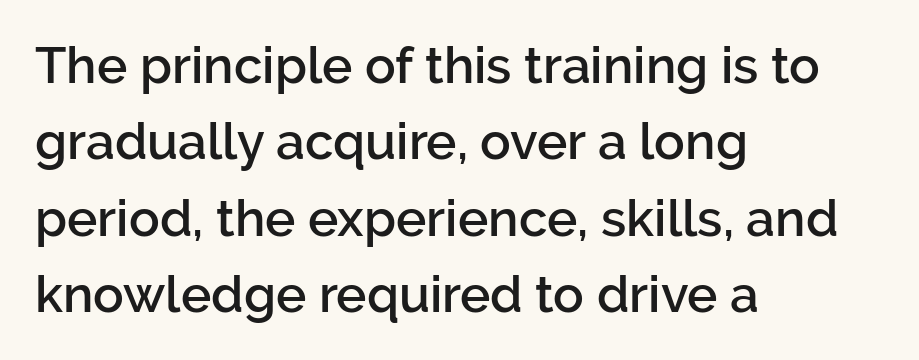
The image shows 51 px semibold sans-serif type, upright; set left-aligned, normal line spacing (1.5x), normal letter spacing, not underlined; low stroke contrast and a medium x-height.
